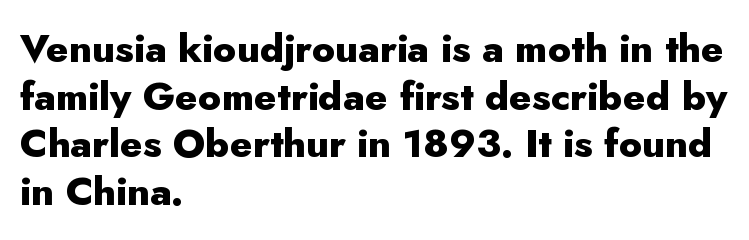
Compared with a centered layout, this one pins lines to the left instead. This sample has the flowing, uneven cadence of proportional lettering. Typographic density is high because the face is bold. Designer's note — italics off, roman on. The rendering shows plain stroke endings on the letterforms — a sans-serif design. Bare-footed words on every line.
